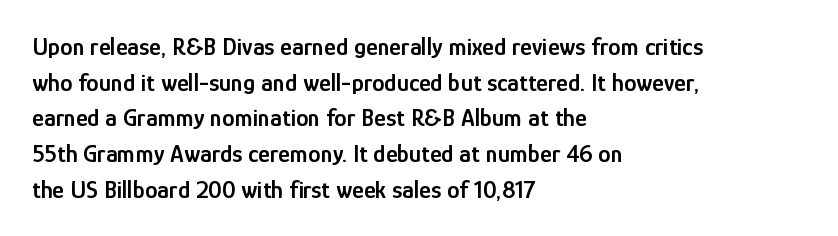
The vertical gap from one line to the next is medium. Which margin do the lines hug? The left one — the right edge is uneven. If you drew a line through each stem, it would be perfectly vertical. Has an underline been added? It has not.
